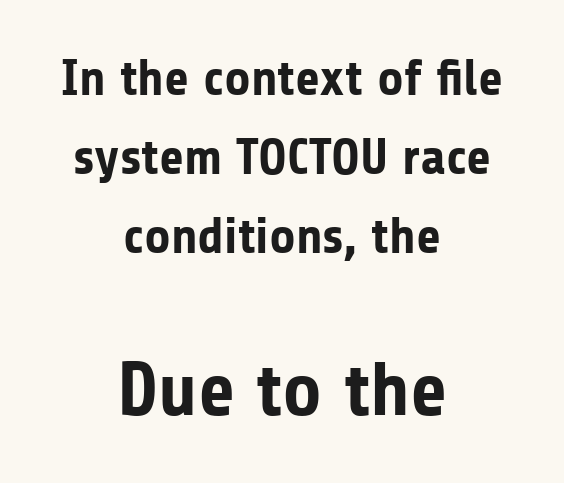
{"serif": "no", "italic": "no", "bold": "yes", "weight": "bold", "width": "normal", "stroke_contrast": "low", "x_height": "medium", "monospaced": "no", "underline": "no", "align": "center", "line_spacing": "normal", "line_spacing_ratio": 1.55, "letter_spacing": "normal", "letter_spacing_em": 0.0, "larger_block": "second", "size_ratio": 1.49, "glyph_px": 76}
